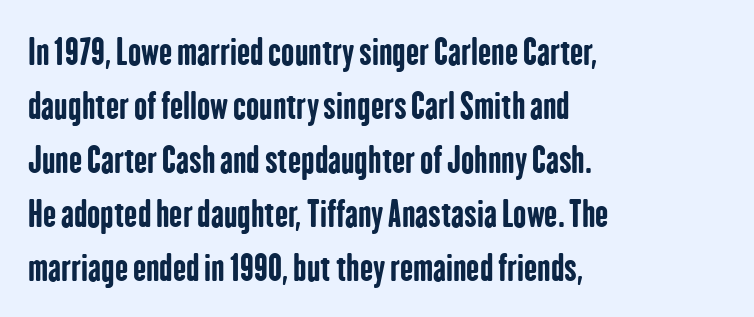
The image shows 35 px bold, condensed sans-serif type, upright; set left-aligned, normal line spacing (1.54x), normal letter spacing, not underlined; low stroke contrast and a medium x-height.
